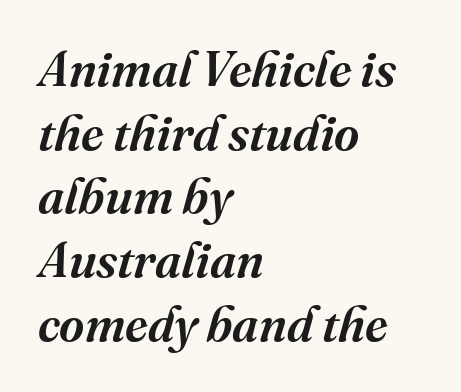
{"serif": "yes", "italic": "yes", "lean": "right", "slant_degrees": 16, "width": "normal", "stroke_contrast": "medium", "x_height": "medium", "monospaced": "no", "underline": "no", "align": "left", "line_spacing": "normal", "line_spacing_ratio": 1.3, "letter_spacing": "normal", "letter_spacing_em": 0.0, "glyph_px": 49}
